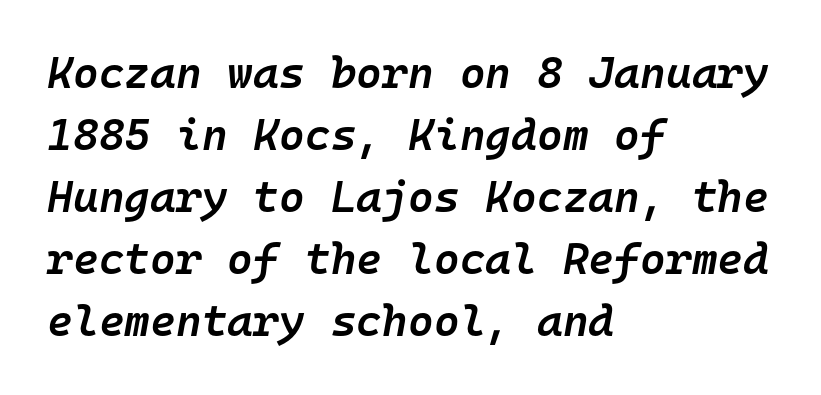
The image shows 44 px semibold type, italic (leaning right), monospaced; set left-aligned, normal line spacing (1.41x), normal letter spacing, not underlined; low stroke contrast and a medium x-height.
